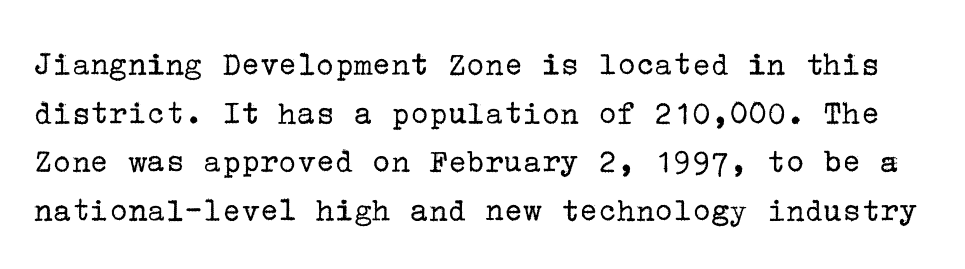
{"serif": "yes", "italic": "no", "bold": "no", "weight": "regular", "width": "normal", "stroke_contrast": "low", "x_height": "medium", "underline": "no", "line_spacing": "normal", "line_spacing_ratio": 1.39, "letter_spacing": "normal", "letter_spacing_em": 0.0, "glyph_px": 35}
